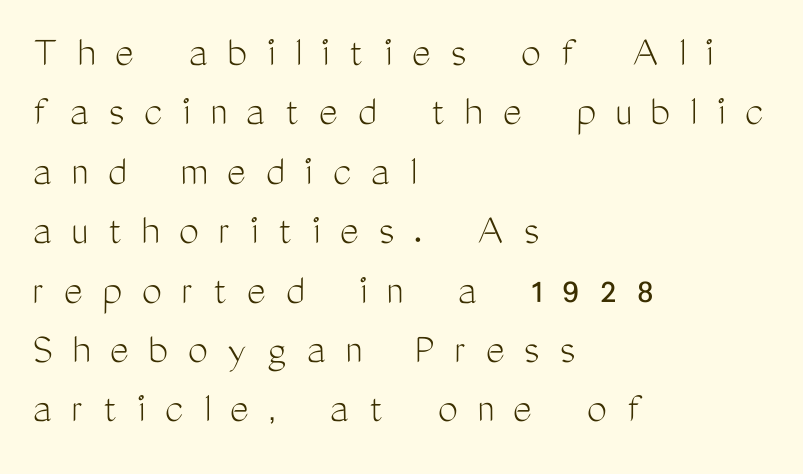
Line beginnings align vertically; line endings do not. Think of a printed novel: that variable character pitch is what you see here. Type without underlining. No extra ink here — the face is not bold. In terms of leading, this rendering sits right in the middle. Someone cranked the tracking dial way up on this one.
